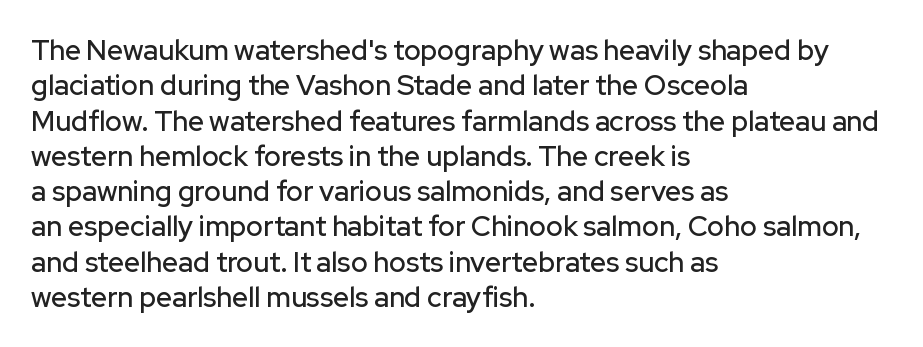
The image shows 28 px sans-serif type, upright; set left-aligned, normal line spacing (1.26x), normal letter spacing, not underlined; low stroke contrast and a medium x-height.
